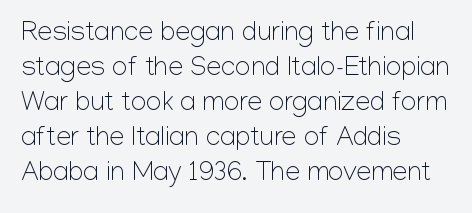
Q: Is the text bold? A: No.
Q: Is the text italic (slanted)? A: No, it is upright.
Q: Is the text underlined? A: No.
Q: How is the paragraph aligned? A: Left-aligned.
Q: Is the spacing between letters normal or unusually wide? A: Normal.
Q: Is the spacing between lines tight, normal or loose? A: Normal.
